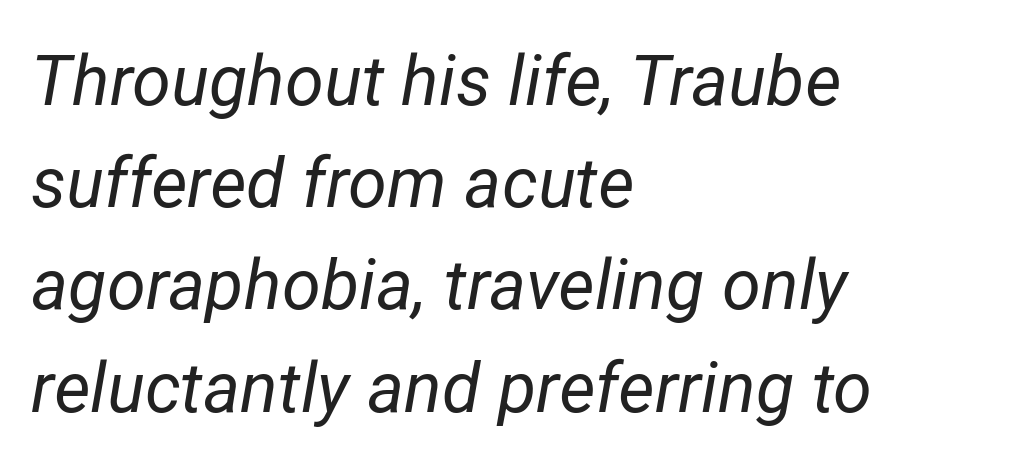
These lines stack with their left ends in a neat column. The rendering uses natural spacing where letterforms have individual widths. The cut favours lightness, reaching ordinary text weight at its darkest. The face used here has a pronounced slope to its letters. Regular leading.
